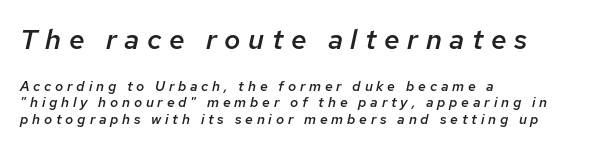
This is the in-between weight designers call semibold or demi. Whoever set this made the first block the dominant, larger element. Does the copy run flush right? No — it runs flush left. Letter spacing: wide. In terms of posture, this sample is oblique. Think of a printed novel: that variable character pitch is what you see here.
